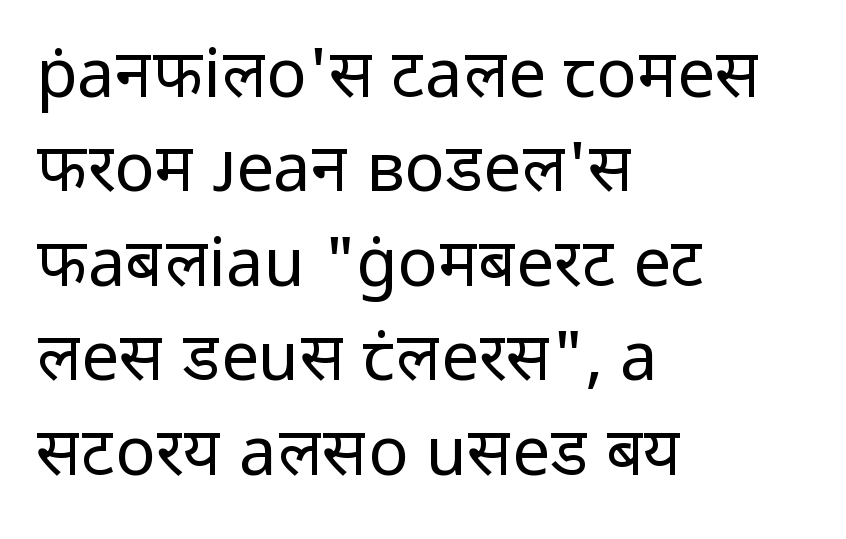
The image shows 67 px regular-weight sans-serif type, upright; set left-aligned, normal line spacing (1.41x), normal letter spacing, not underlined; low stroke contrast and a medium x-height.
